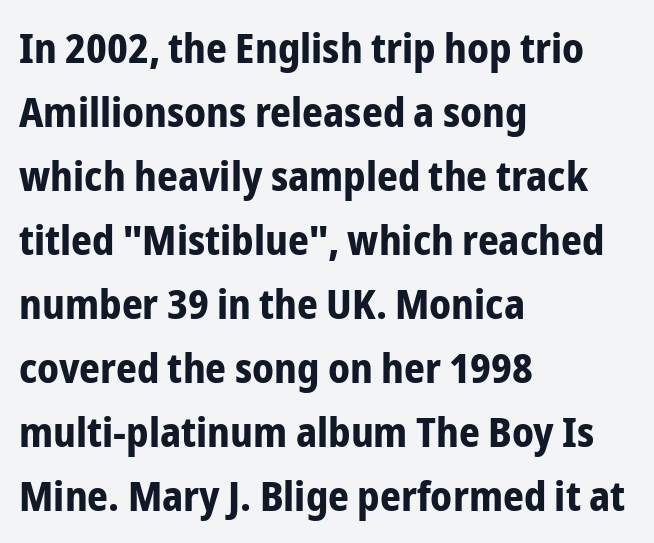
Rule under the text: the space is simply empty. Heavy, bold letterforms. One-word summary of the alignment: left. Note: no serifs on the glyphs. In terms of posture, this sample is upright.
